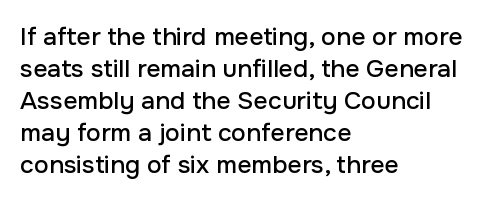
Q: Is the text italic (slanted)? A: No, it is upright.
Q: Is the text underlined? A: No.
Q: How is the paragraph aligned? A: Left-aligned.
Q: Is the spacing between letters normal or unusually wide? A: Normal.
Q: Is the spacing between lines tight, normal or loose? A: Normal.
